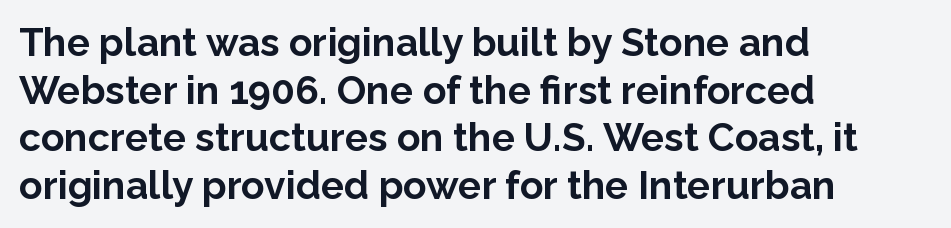
Nope, no serifs anywhere on these letters. The string is rendered with underlining switched off. Proportional: the letters do not fall into vertical columns. The letters are bold, with thick, heavy strokes. Is the letter spacing exaggerated? No — it looks like the ordinary default.
